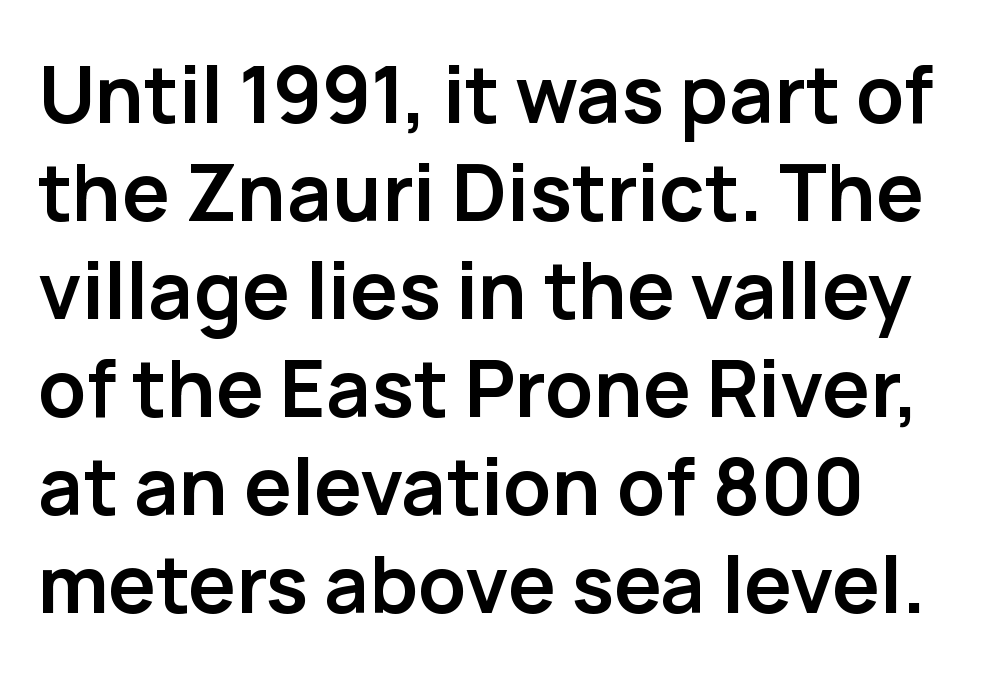
The image shows 79 px semibold sans-serif type, upright; set left-aligned, line spacing 1.24x, normal letter spacing, not underlined; low stroke contrast and a medium x-height.
